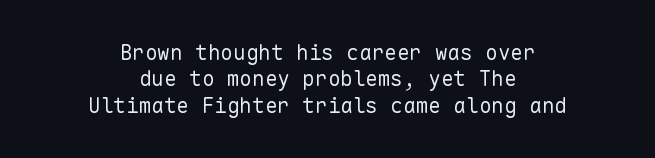
Q: Is the text bold? A: No.
Q: Is the text italic (slanted)? A: No, it is upright.
Q: Is the text underlined? A: No.
Q: How is the paragraph aligned? A: Centered.
Q: Is the spacing between letters normal or unusually wide? A: Normal.
Q: Is the spacing between lines tight, normal or loose? A: Normal.
